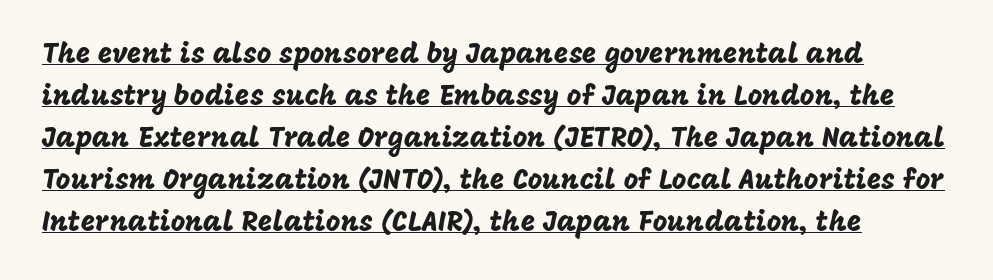
The image shows 28 px sans-serif type; set normal line spacing (1.5x), normal letter spacing, underlined; low stroke contrast and a large x-height.
